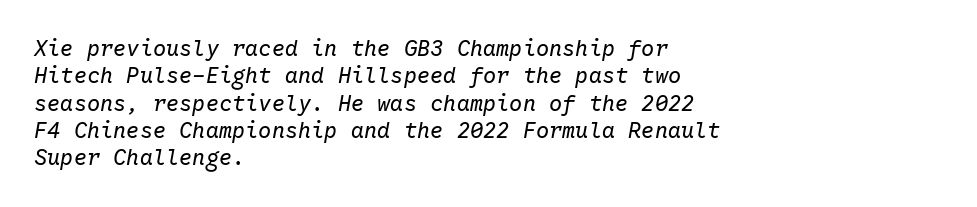
Q: Is the text bold? A: No.
Q: Is the text italic (slanted)? A: Yes, it leans right by about 10 degrees.
Q: Is the text underlined? A: No.
Q: How is the paragraph aligned? A: Left-aligned.
Q: Is the spacing between letters normal or unusually wide? A: Normal.
